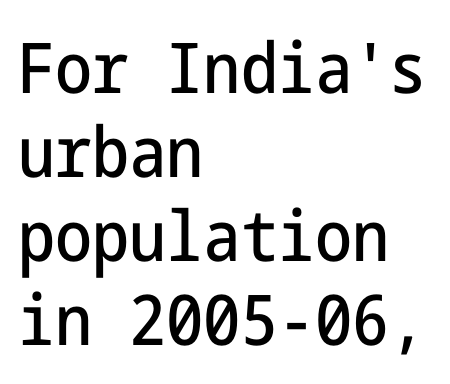
Tracking here is standard; glyphs follow each other at the usual distance. The gap between lines stays unmarked. The rendering shows plain stroke endings on the letterforms — a sans-serif design. A roman cut, with each character standing at attention.
